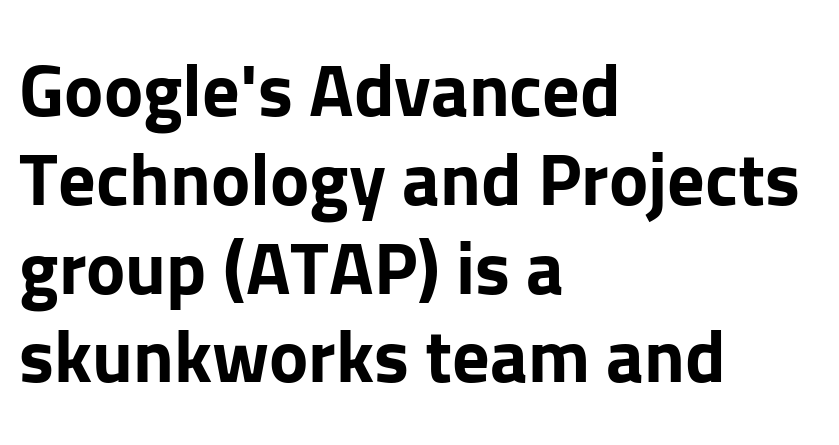
Q: Is the text bold? A: Yes.
Q: Is the text italic (slanted)? A: No, it is upright.
Q: Is the typeface a serif or a sans-serif typeface? A: Sans-serif.
Q: Is the text underlined? A: No.
Q: How is the paragraph aligned? A: Left-aligned.
Q: Is the spacing between letters normal or unusually wide? A: Normal.
Q: Width (condensed, normal, or wide)? A: Normal.
Q: Stroke contrast? A: Low.
Q: x-height? A: Medium.
Q: Monospaced? A: No.
